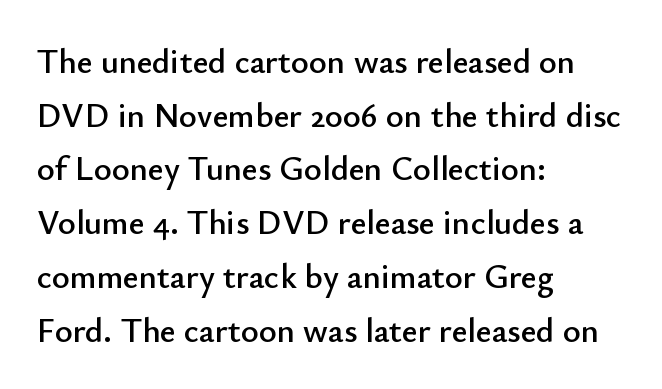
The letters advance in unequal steps, a hallmark of proportional type. Ordinary non-slanted type is in use. Short and long lines alike share a common starting point at left. The letters carry no serifs — their stems end cleanly without finishing strokes.
